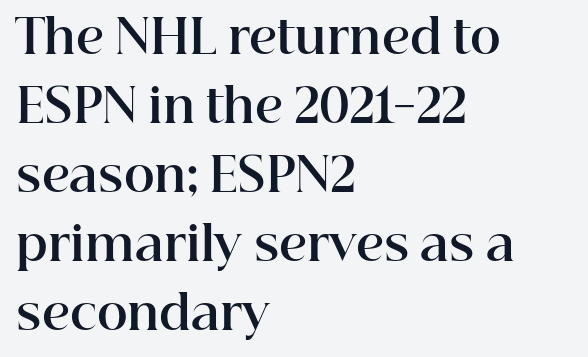
{"serif": "yes", "italic": "no", "bold": "yes", "weight": "bold", "width": "normal", "stroke_contrast": "high", "x_height": "medium", "monospaced": "no", "underline": "no", "align": "left", "line_spacing": "normal", "line_spacing_ratio": 1.47, "letter_spacing": "normal", "letter_spacing_em": 0.0, "glyph_px": 47}
